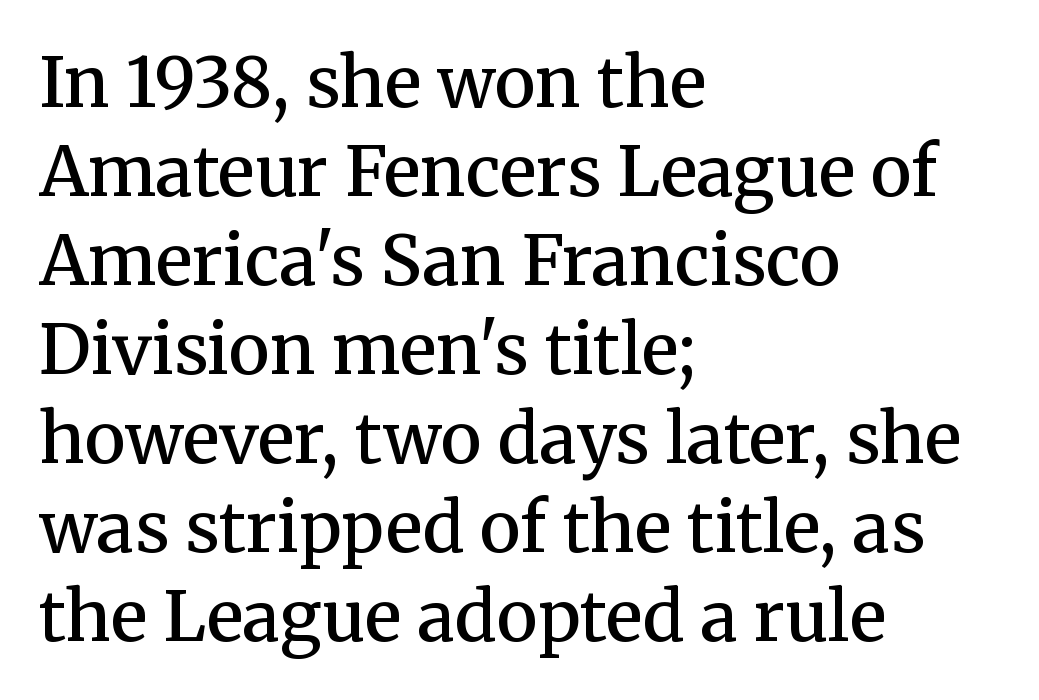
Q: Is the text bold? A: Semi-bold.
Q: Is the text italic (slanted)? A: No, it is upright.
Q: Is the typeface a serif or a sans-serif typeface? A: Serif.
Q: Is the text underlined? A: No.
Q: How is the paragraph aligned? A: Left-aligned.
Q: Is the spacing between letters normal or unusually wide? A: Normal.
Q: Is the spacing between lines tight, normal or loose? A: Normal.
Q: Width (condensed, normal, or wide)? A: Normal.
Q: Stroke contrast? A: Medium.
Q: x-height? A: Medium.
Q: Monospaced? A: No.
